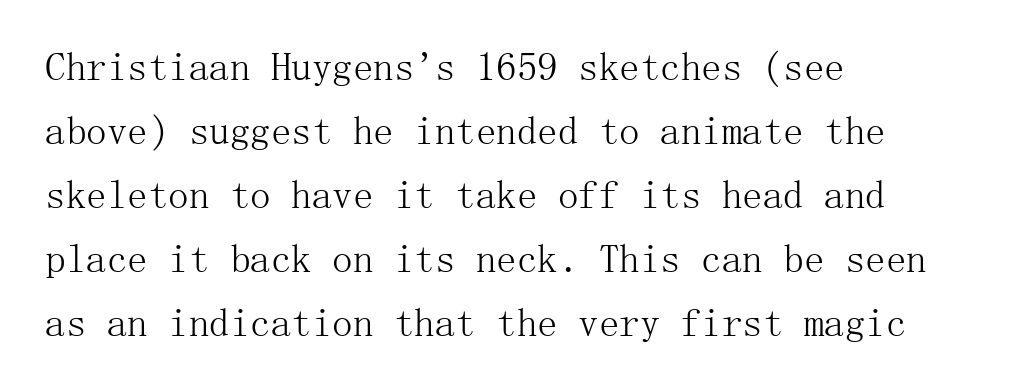
{"serif": "yes", "italic": "no", "bold": "no", "weight": "light", "width": "normal", "stroke_contrast": "medium", "x_height": "medium", "underline": "no", "align": "left", "line_spacing": "normal", "line_spacing_ratio": 1.56, "letter_spacing": "normal", "letter_spacing_em": 0.0, "glyph_px": 41}
